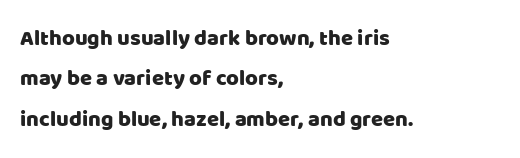
The image shows 22 px text type, upright; set left-aligned, line spacing 1.83x, normal letter spacing, not underlined.
